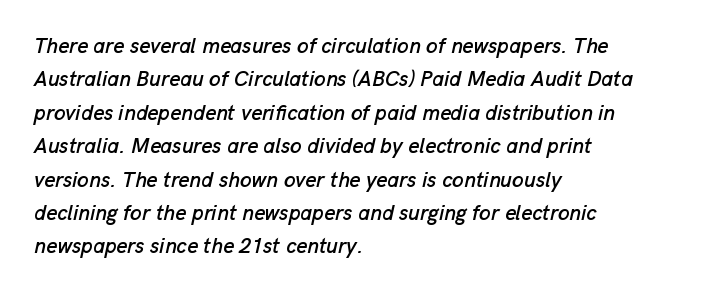
The image shows 21 px text type, italic (leaning right); set left-aligned, normal line spacing (1.59x), normal letter spacing, not underlined.
